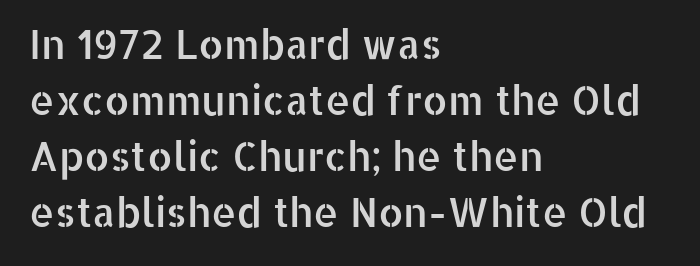
The image shows 40 px sans-serif type, upright; set left-aligned, normal line spacing (1.4x), normal letter spacing, not underlined; low stroke contrast and a medium x-height.
